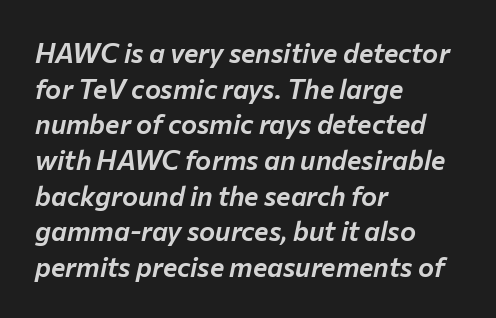
The image shows 27 px text type, italic (leaning right); set left-aligned, normal line spacing (1.32x), normal letter spacing, not underlined.
